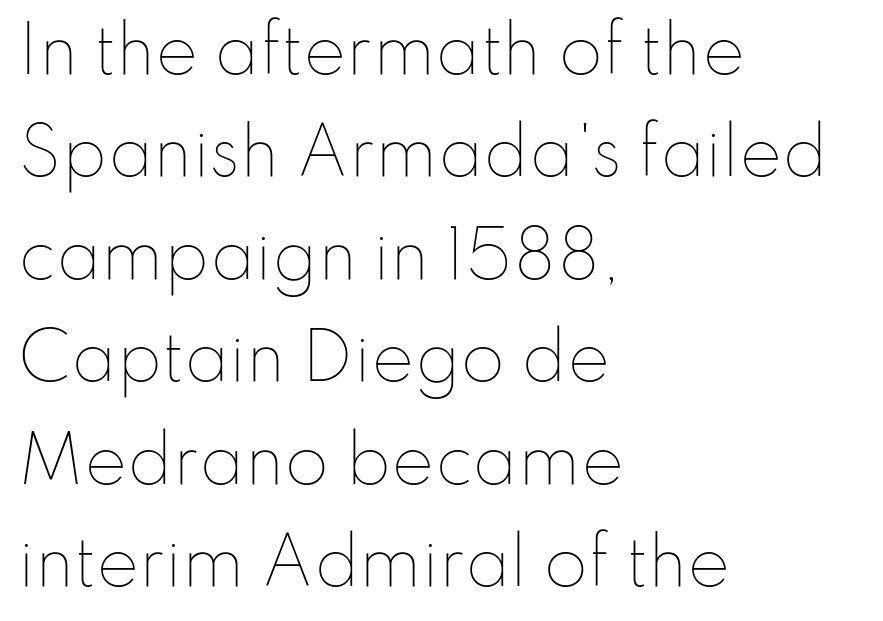
Q: Is the text bold? A: No.
Q: Is the text italic (slanted)? A: No, it is upright.
Q: Is the text underlined? A: No.
Q: How is the paragraph aligned? A: Left-aligned.
Q: Is the spacing between letters normal or unusually wide? A: Normal.
Q: Is the spacing between lines tight, normal or loose? A: Normal.
Q: Width (condensed, normal, or wide)? A: Normal.
Q: Stroke contrast? A: Low.
Q: x-height? A: Small.
Q: Monospaced? A: No.
